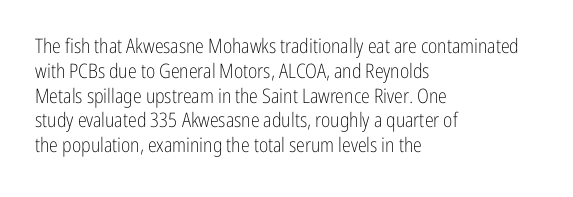
{"italic": "no", "bold": "no", "underline": "no", "align": "left", "line_spacing_ratio": 1.24, "letter_spacing": "normal", "letter_spacing_em": 0.0, "glyph_px": 20}
